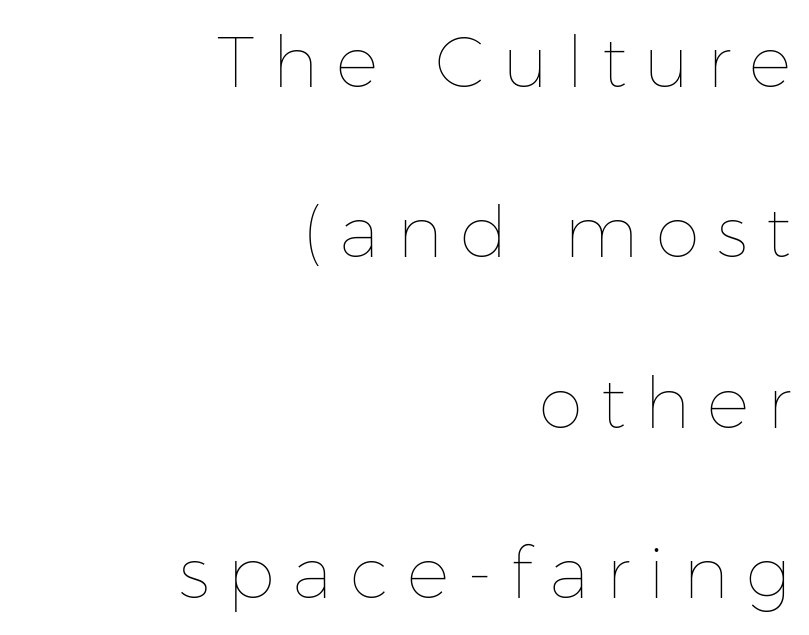
{"italic": "no", "bold": "no", "weight": "thin", "width": "normal", "stroke_contrast": "low", "x_height": "medium", "monospaced": "no", "underline": "no", "align": "right", "line_spacing": "loose", "line_spacing_ratio": 2.4, "letter_spacing": "wide", "letter_spacing_em": 0.25, "glyph_px": 71}
